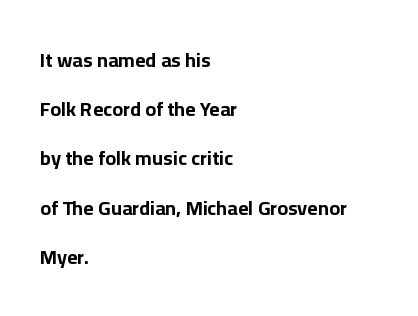
The image shows 20 px bold type, upright; set left-aligned, loose line spacing (2.46x), normal letter spacing, not underlined.
